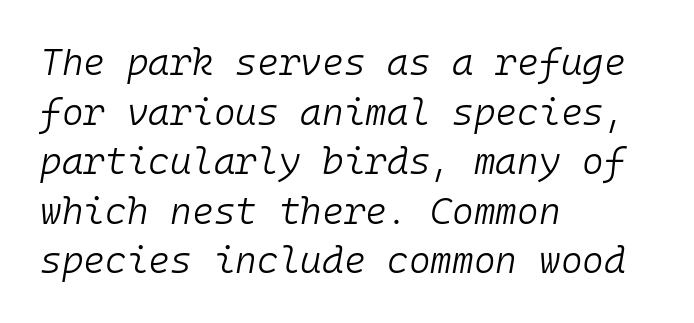
Q: Is the text bold? A: No.
Q: Is the text italic (slanted)? A: Yes, it leans right by about 10 degrees.
Q: Is the text underlined? A: No.
Q: How is the paragraph aligned? A: Left-aligned.
Q: Is the spacing between letters normal or unusually wide? A: Normal.
Q: Is the spacing between lines tight, normal or loose? A: Normal.
Q: Width (condensed, normal, or wide)? A: Normal.
Q: Stroke contrast? A: Low.
Q: x-height? A: Medium.
Q: Monospaced? A: Yes.
